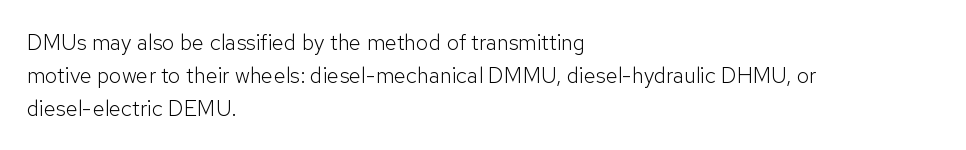
The image shows 22 px text type, upright; set left-aligned, normal line spacing (1.49x), normal letter spacing, not underlined.
